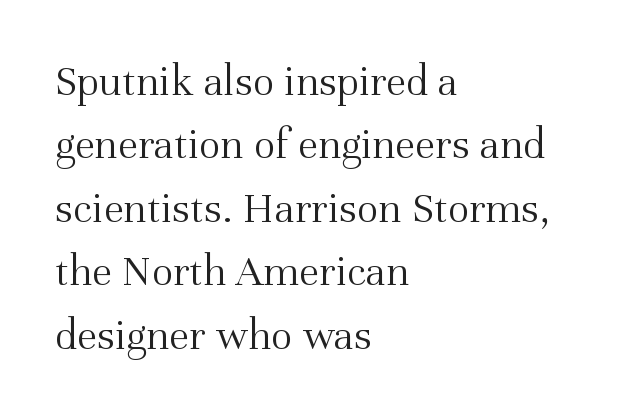
Q: Is the text bold? A: No.
Q: Is the text italic (slanted)? A: No, it is upright.
Q: Is the typeface a serif or a sans-serif typeface? A: Serif.
Q: Is the text underlined? A: No.
Q: How is the paragraph aligned? A: Left-aligned.
Q: Is the spacing between letters normal or unusually wide? A: Normal.
Q: Is the spacing between lines tight, normal or loose? A: Normal.
Q: Width (condensed, normal, or wide)? A: Normal.
Q: Stroke contrast? A: Medium.
Q: x-height? A: Medium.
Q: Monospaced? A: No.
